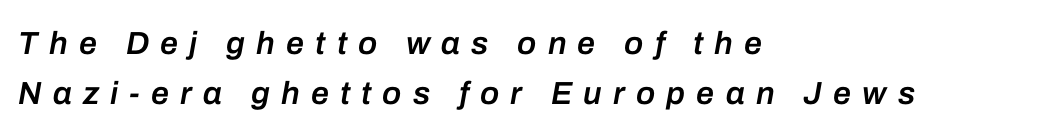
{"italic": "yes", "lean": "right", "slant_degrees": 10, "bold": "semi", "weight": "semibold", "width": "normal", "stroke_contrast": "low", "x_height": "medium", "monospaced": "no", "underline": "no", "align": "left", "line_spacing": "normal", "line_spacing_ratio": 1.56, "letter_spacing": "wide", "letter_spacing_em": 0.35, "glyph_px": 32}
